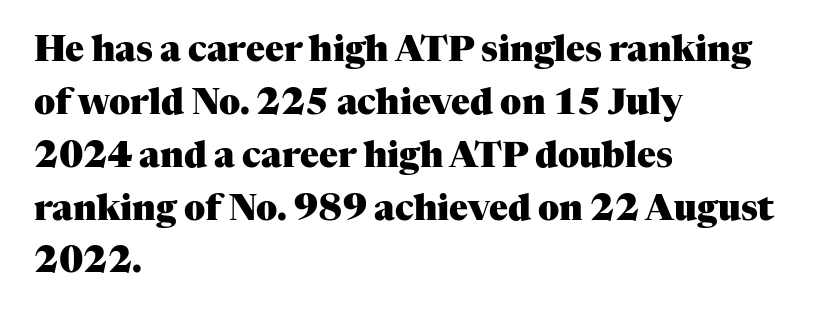
What's the leading like? Ordinary, nothing unusual. Here the glyphs are tracked normally, forming tight word shapes. Bold? Absolutely — the strokes are thick and heavy. Here the designer chose a conventional face with non-uniform glyph widths. Upright lettering throughout.
